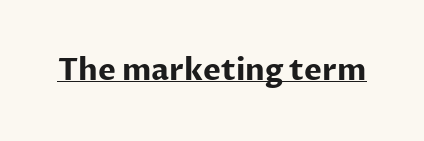
{"serif": "no", "italic": "no", "bold": "yes", "weight": "bold", "width": "normal", "stroke_contrast": "low", "x_height": "medium", "monospaced": "no", "underline": "yes", "letter_spacing": "normal", "letter_spacing_em": 0.0, "glyph_px": 30}
